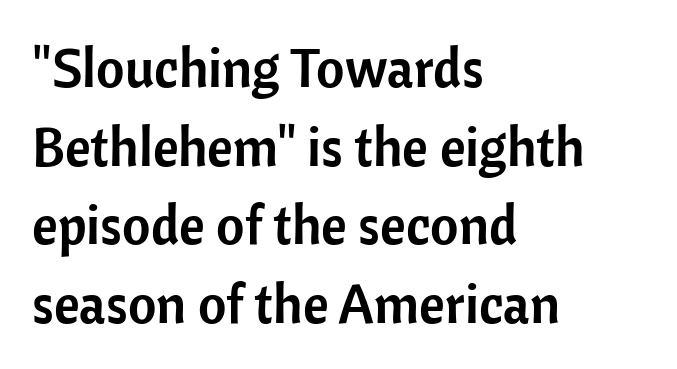
{"serif": "no", "italic": "no", "width": "normal", "stroke_contrast": "low", "x_height": "medium", "monospaced": "no", "underline": "no", "align": "left", "line_spacing": "normal", "line_spacing_ratio": 1.43, "letter_spacing": "normal", "letter_spacing_em": 0.0, "glyph_px": 55}
